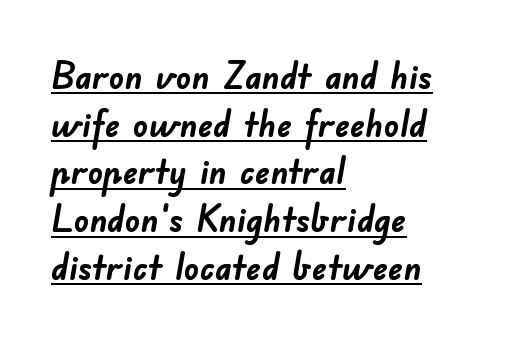
Q: Is the text bold? A: Yes.
Q: Is the typeface a serif or a sans-serif typeface? A: Sans-serif.
Q: Is the text underlined? A: Yes.
Q: How is the paragraph aligned? A: Left-aligned.
Q: Is the spacing between letters normal or unusually wide? A: Normal.
Q: Is the spacing between lines tight, normal or loose? A: Normal.
Q: Width (condensed, normal, or wide)? A: Normal.
Q: Stroke contrast? A: Low.
Q: x-height? A: Small.
Q: Monospaced? A: No.
